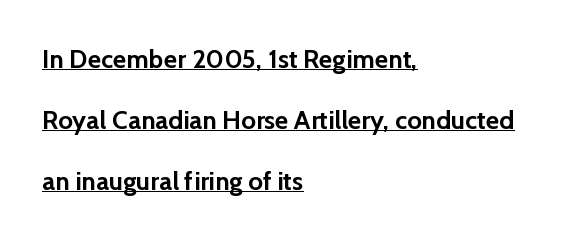
{"italic": "no", "bold": "yes", "underline": "yes", "align": "left", "line_spacing": "loose", "line_spacing_ratio": 2.35, "letter_spacing": "normal", "letter_spacing_em": 0.0, "glyph_px": 26}
